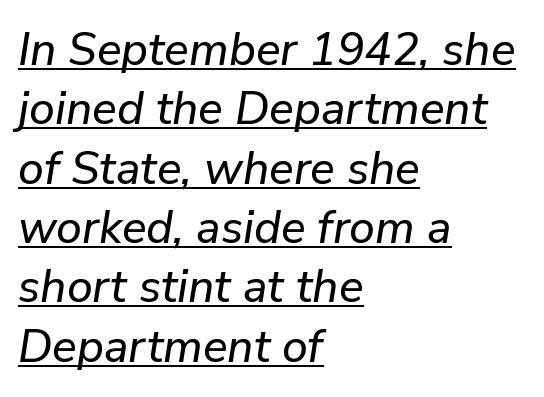
{"italic": "yes", "lean": "right", "slant_degrees": 9, "width": "normal", "stroke_contrast": "low", "x_height": "medium", "monospaced": "no", "underline": "yes", "align": "left", "line_spacing": "normal", "line_spacing_ratio": 1.29, "letter_spacing": "normal", "letter_spacing_em": 0.0, "glyph_px": 46}
